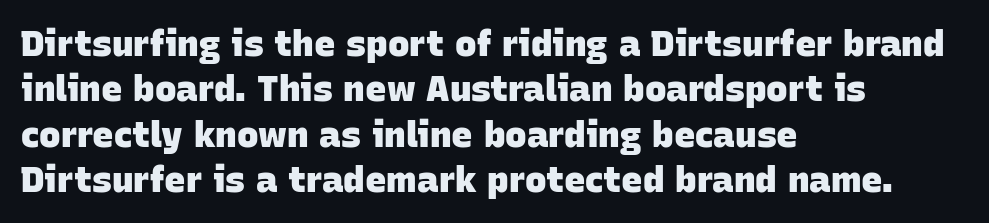
The lines are quadded left. Do the characters align in a grid? No, the font is proportional. Characters follow at the spacing the type designer built in. Serif or sans? Sans — the stroke terminals are bare.
